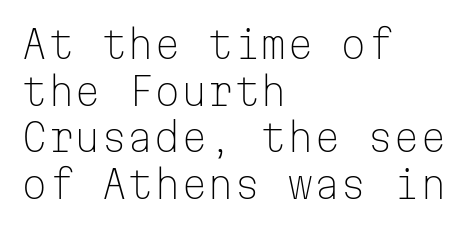
The image shows 38 px light sans-serif type, upright, monospaced; set left-aligned, line spacing 1.23x, normal letter spacing, not underlined; low stroke contrast and a medium x-height.
